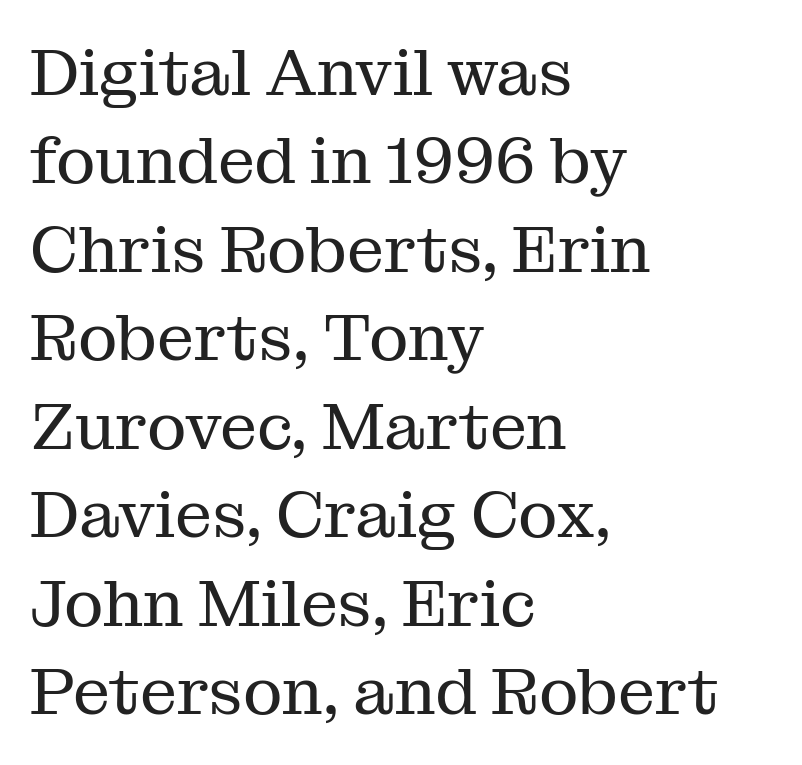
The image shows 66 px regular-weight serif type, upright; set left-aligned, normal line spacing (1.34x), normal letter spacing, not underlined; medium stroke contrast and a medium x-height.
